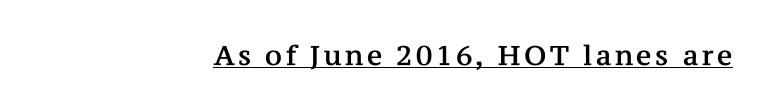
{"italic": "no", "underline": "yes", "align": "right", "glyph_px": 27}
